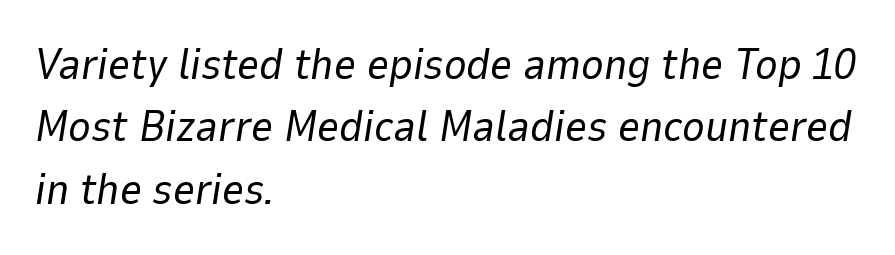
Q: Is the text bold? A: No.
Q: Is the text italic (slanted)? A: Yes, it leans right by about 9 degrees.
Q: Is the text underlined? A: No.
Q: How is the paragraph aligned? A: Left-aligned.
Q: Is the spacing between letters normal or unusually wide? A: Normal.
Q: Is the spacing between lines tight, normal or loose? A: Normal.
Q: Width (condensed, normal, or wide)? A: Normal.
Q: Stroke contrast? A: Low.
Q: x-height? A: Medium.
Q: Monospaced? A: No.
